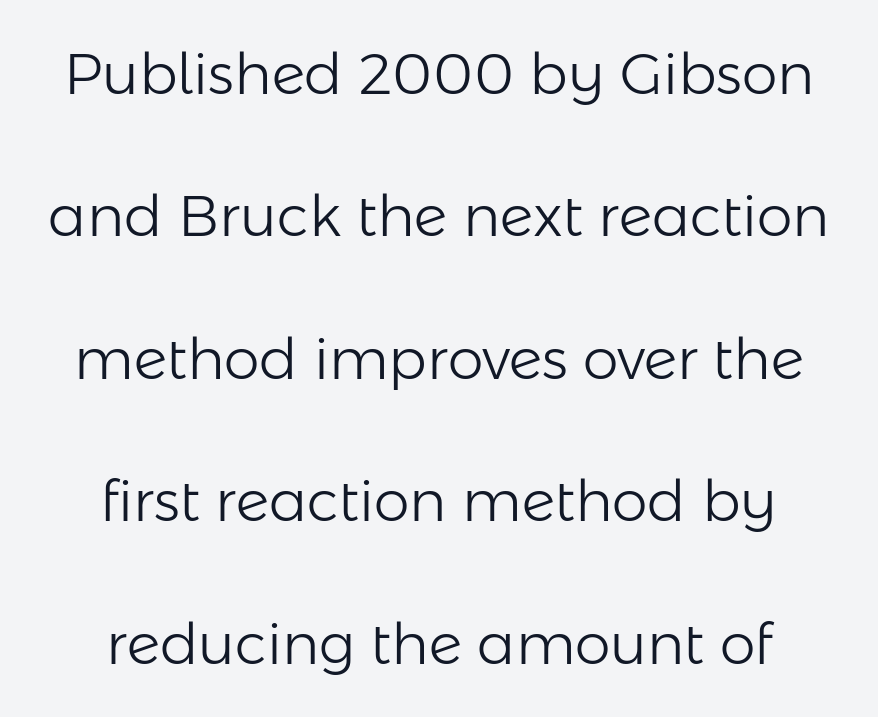
The image shows 57 px light sans-serif type, upright; set centered, loose line spacing (2.5x), normal letter spacing, not underlined; low stroke contrast and a medium x-height.
